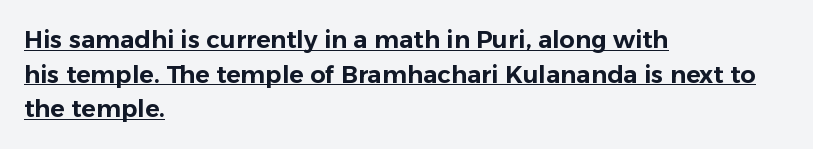
The image shows 24 px text type, upright; set left-aligned, normal line spacing (1.44x), normal letter spacing, underlined.
